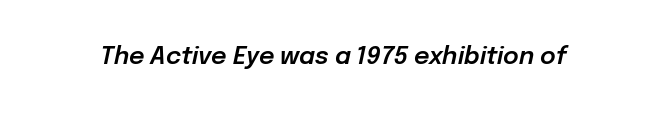
Q: Is the text italic (slanted)? A: Yes, it leans right by about 12 degrees.
Q: Is the text underlined? A: No.
Q: Is the spacing between letters normal or unusually wide? A: Normal.
